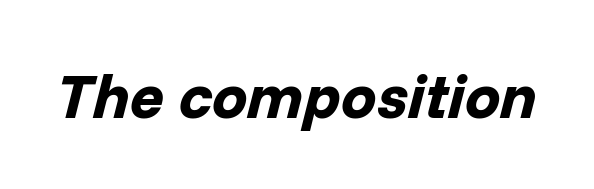
{"italic": "yes", "lean": "right", "slant_degrees": 14, "bold": "yes", "weight": "bold", "width": "normal", "stroke_contrast": "low", "x_height": "medium", "monospaced": "no", "underline": "no", "letter_spacing": "normal", "letter_spacing_em": 0.0, "glyph_px": 63}
